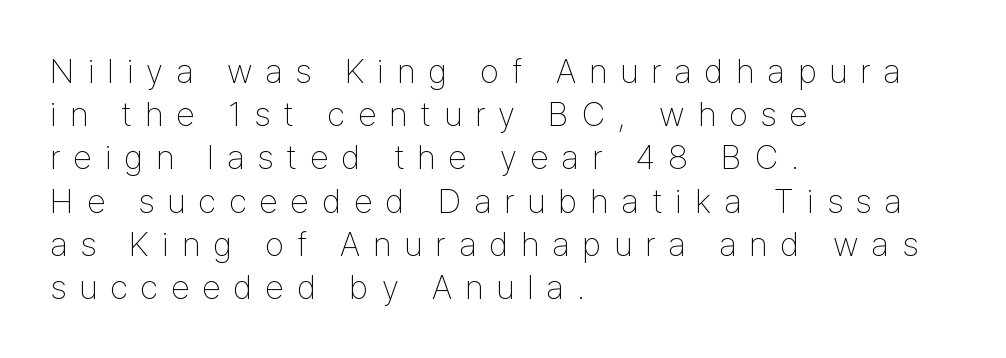
Q: Is the text bold? A: No.
Q: Is the text italic (slanted)? A: No, it is upright.
Q: Is the typeface a serif or a sans-serif typeface? A: Sans-serif.
Q: Is the text underlined? A: No.
Q: How is the paragraph aligned? A: Left-aligned.
Q: Is the spacing between letters normal or unusually wide? A: Unusually wide.
Q: Is the spacing between lines tight, normal or loose? A: Normal.
Q: Width (condensed, normal, or wide)? A: Condensed.
Q: Stroke contrast? A: Low.
Q: x-height? A: Medium.
Q: Monospaced? A: No.
